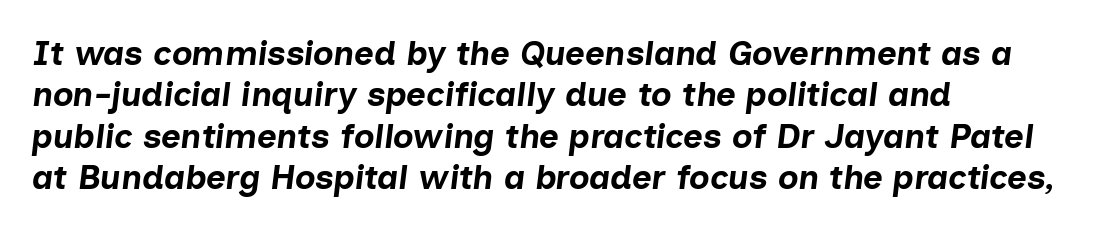
Q: Is the text bold? A: Yes.
Q: Is the text italic (slanted)? A: Yes, it leans right by about 7 degrees.
Q: Is the text underlined? A: No.
Q: How is the paragraph aligned? A: Left-aligned.
Q: Is the spacing between letters normal or unusually wide? A: Normal.
Q: Width (condensed, normal, or wide)? A: Normal.
Q: Stroke contrast? A: Low.
Q: x-height? A: Medium.
Q: Monospaced? A: No.
